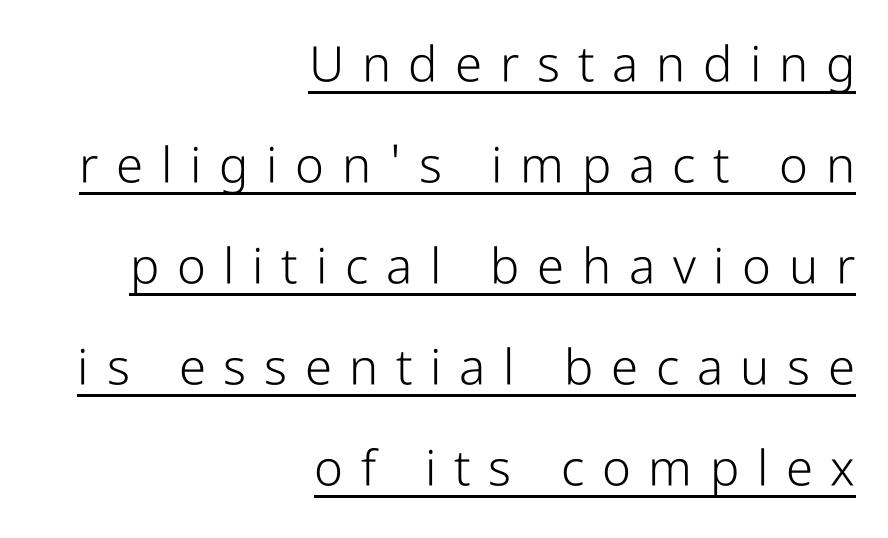
Proportional: the letters do not fall into vertical columns. The lettering holds an erect, upright posture throughout. Stem width sits at or under what a default text font uses. This sample uses expanded letter spacing, leaving extra air between glyphs. The text block is weighted toward the right margin, trailing off unevenly leftward.
